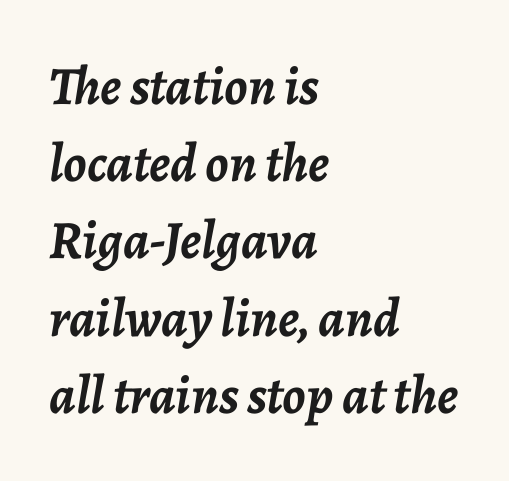
The leading is moderate, giving the passage an even texture. Typographic density is high because the face is bold. Short note: letters normally spaced. In CSS terms this would be text-align: left. Observe the lean: these are italic letterforms.
